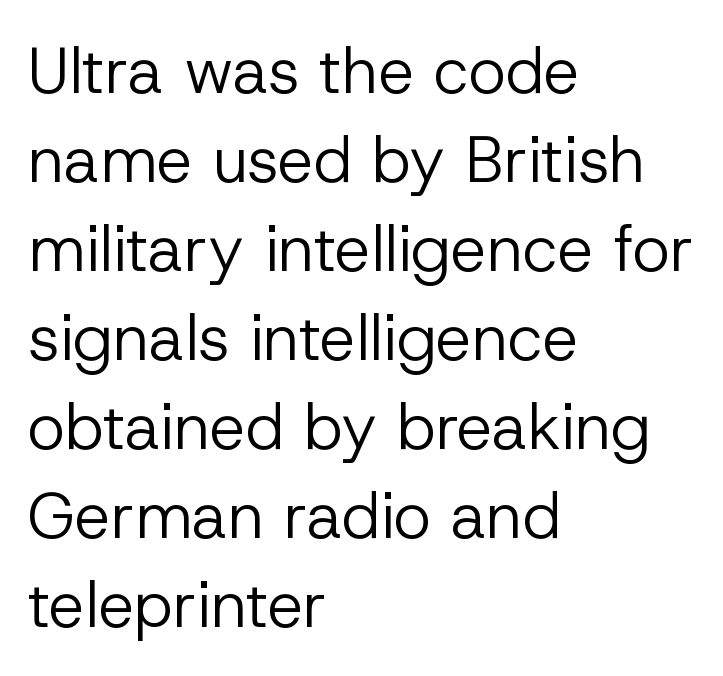
Whoever set this chose a conventional vertical rhythm. Designer's note — italics off, roman on. No word sits above an underline. Regarding serifs, this sample does without them.
